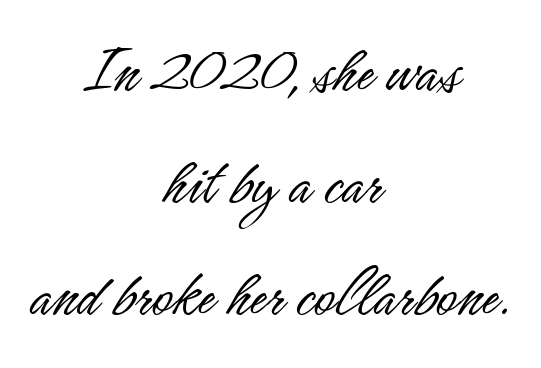
The image shows 70 px light, condensed sans-serif type; set centered, normal line spacing (1.6x), normal letter spacing, not underlined; low stroke contrast and a small x-height.
